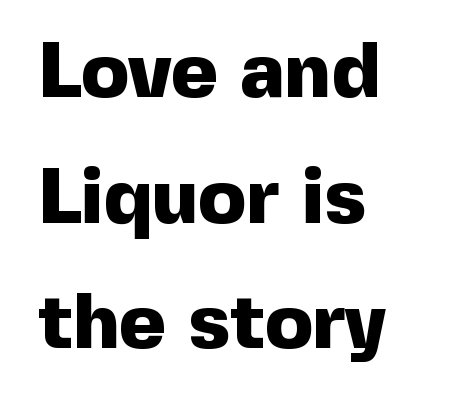
{"serif": "no", "italic": "no", "bold": "yes", "weight": "heavy", "width": "normal", "x_height": "medium", "monospaced": "no", "underline": "no", "align": "left", "line_spacing": "normal", "line_spacing_ratio": 1.59, "letter_spacing": "normal", "letter_spacing_em": 0.0, "glyph_px": 79}
